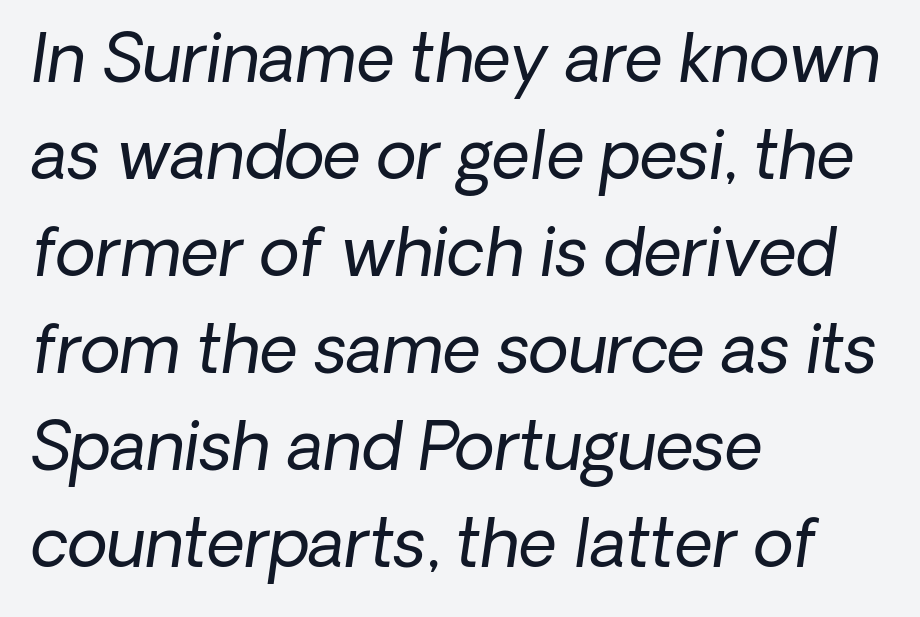
The leading is moderate, giving the passage an even texture. Standard letterfit; no display-style spreading of the glyphs. Style check: oblique. The specimen omits any rule beneath the text block's lines. Compared with a typical body face, this is equally light or lighter still. Spacing verdict: proportional, widths tailored to each character.
